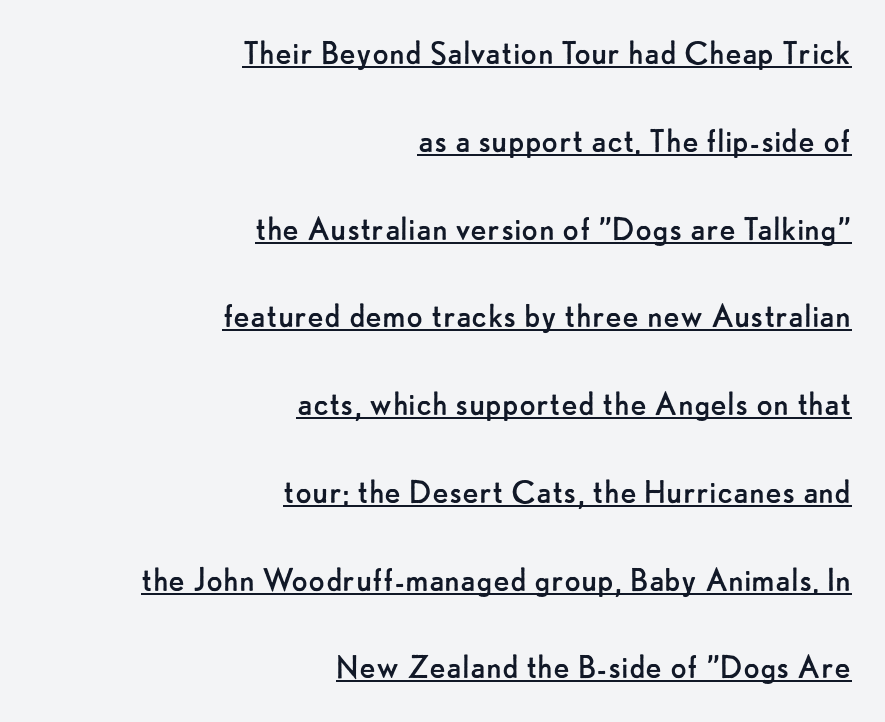
Glyph-to-glyph distance matches everyday printed text. Notice how a bar underscores the lettering throughout. Vertical spacing — loose. Heaviness? Minimal to ordinary, like unemphasized prose.
